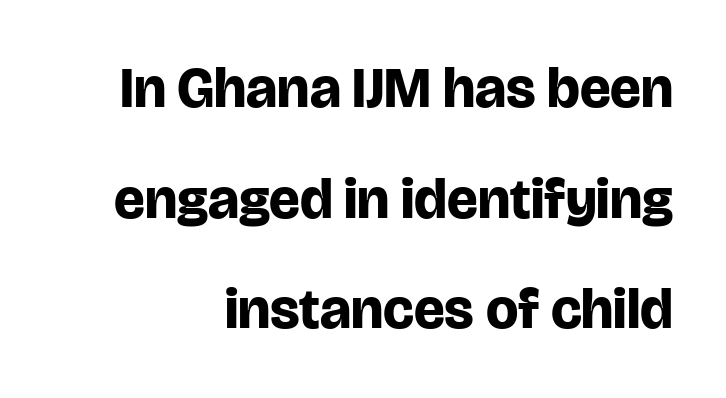
Clear beneath every line of the passage. It's the straight-up-and-down kind of type. This sample trades compactness for vertical openness between lines. The rendering shows plain stroke endings on the letterforms — a sans-serif design. Between one letter and the next there's only the usual sliver of space.
